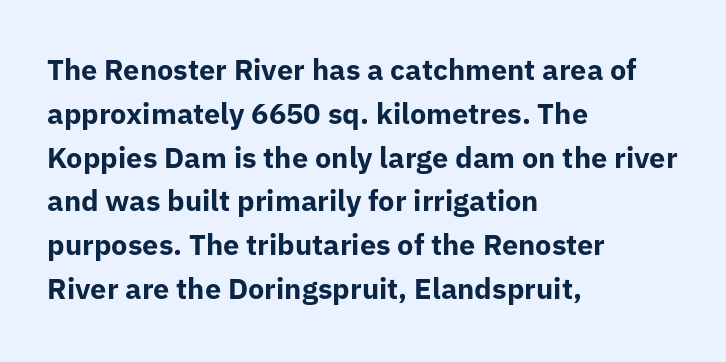
The face used here is a sans, in the tradition of grotesques and geometrics. The compositor pushed each line to the left boundary. A full-strength bold gives these letters their thick strokes. The gap between lines stays unmarked. There is no visible air inserted between adjacent glyphs. The face used here is proportionally spaced, like ordinary book or web type.
